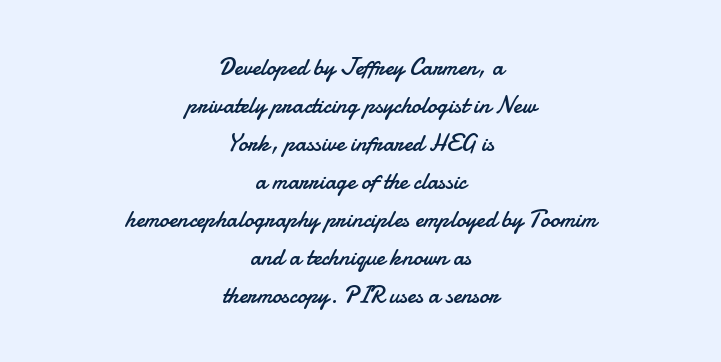
The image shows 24 px text type; set centered, normal line spacing (1.58x), normal letter spacing, not underlined.
